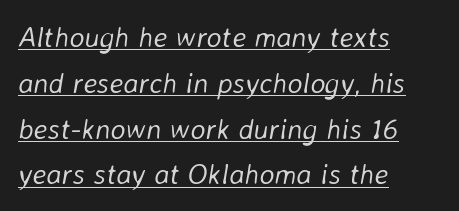
Q: Is the text bold? A: No.
Q: Is the text italic (slanted)? A: Yes, it leans right by about 8 degrees.
Q: Is the text underlined? A: Yes.
Q: How is the paragraph aligned? A: Left-aligned.
Q: Is the spacing between letters normal or unusually wide? A: Normal.
Q: Is the spacing between lines tight, normal or loose? A: Normal.
Q: Width (condensed, normal, or wide)? A: Normal.
Q: Stroke contrast? A: Low.
Q: x-height? A: Medium.
Q: Monospaced? A: No.
